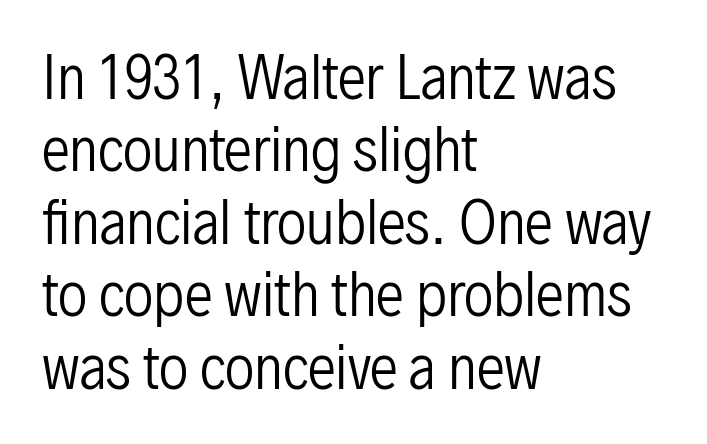
Nothing sits at the stroke ends, so this counts as sans-serif. Caption: standard tracking, unaltered. Notice how the stems are strictly vertical — no italics here. Type without underlining. Unbolded letterforms with no extra heft. Compared with typical paragraphs, the rows here are spaced about the same.
